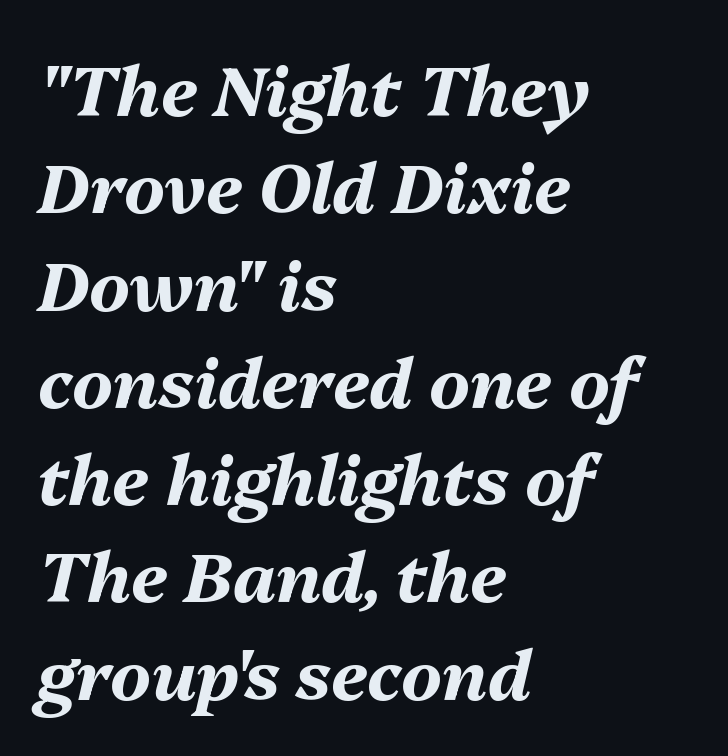
In terms of weight, the rendering is a true, heavy bold. Decoration check: the copy has no underline. Caption: multi-line text, flush left, ragged right. Each new line begins a customary step beneath the previous one. The glyphs look as if they've been sheared to an angle.
